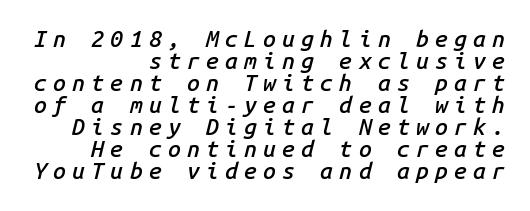
Q: Is the text bold? A: Semi-bold.
Q: Is the text italic (slanted)? A: Yes, it leans right by about 14 degrees.
Q: Is the text underlined? A: No.
Q: How is the paragraph aligned? A: Right-aligned.
Q: Is the spacing between letters normal or unusually wide? A: Unusually wide.
Q: Is the spacing between lines tight, normal or loose? A: Tight.
